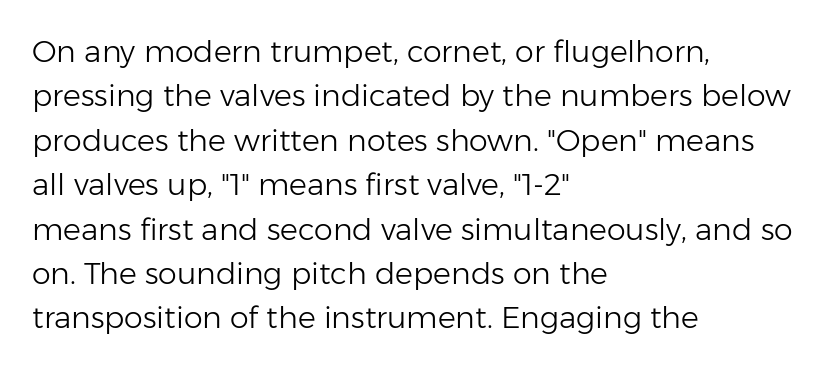
{"serif": "no", "italic": "no", "bold": "no", "weight": "light", "width": "normal", "stroke_contrast": "low", "x_height": "medium", "monospaced": "no", "underline": "no", "align": "left", "line_spacing": "normal", "line_spacing_ratio": 1.48, "letter_spacing": "normal", "letter_spacing_em": 0.0, "glyph_px": 30}
